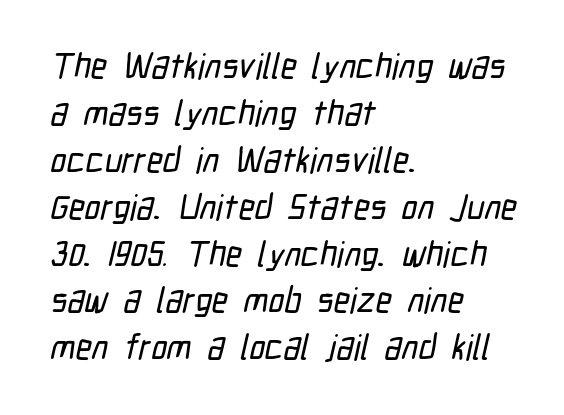
{"serif": "no", "width": "condensed", "stroke_contrast": "low", "x_height": "medium", "monospaced": "no", "underline": "no", "align": "left", "line_spacing": "normal", "line_spacing_ratio": 1.34, "letter_spacing": "normal", "letter_spacing_em": 0.0, "glyph_px": 35}
